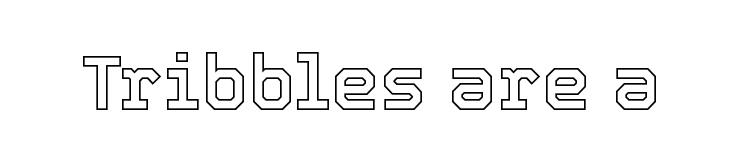
{"italic": "no", "width": "normal", "x_height": "medium", "monospaced": "no", "underline": "no", "letter_spacing": "normal", "letter_spacing_em": 0.0, "glyph_px": 78}
